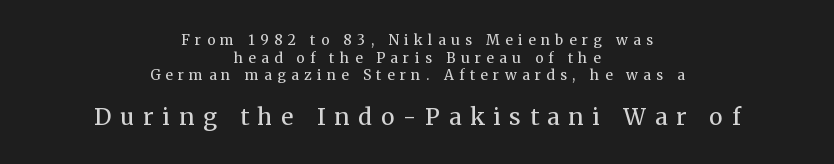
Q: Is the text bold? A: No.
Q: Is the text italic (slanted)? A: No, it is upright.
Q: Is the text underlined? A: No.
Q: How is the paragraph aligned? A: Centered.
Q: Is the spacing between letters normal or unusually wide? A: Unusually wide.
Q: Is the spacing between lines tight, normal or loose? A: Normal.
Q: Which block of text is set in a larger size, the first (top) or the second (bottom)? A: The second (bottom) one.
